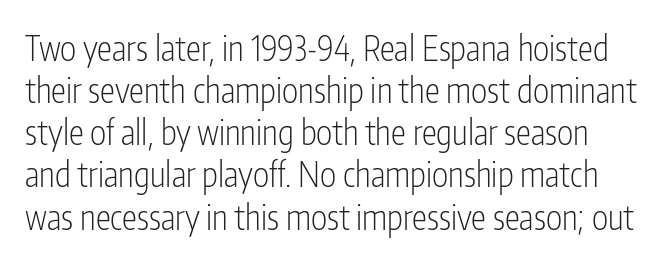
The image shows 34 px light, condensed sans-serif type, upright; set line spacing 1.24x, normal letter spacing, not underlined; low stroke contrast and a medium x-height.
